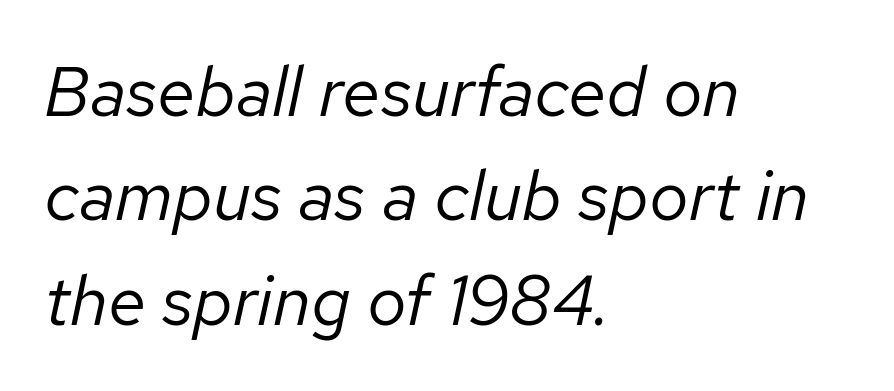
These lines keep a tight, regular rhythm from letter to letter. Summary of vertical rhythm: regular, with standard interline spacing. Character widths vary here, with narrow letters taking less room than wide ones. The lettering tilts uniformly, giving the passage an italic look. The weight would be labelled regular, book, light, or lighter still.
